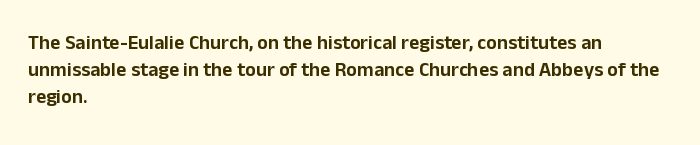
One-word summary of the alignment: left. The words here are not underlined. The passage shown stacks its lines at a standard gap. These lines were composed using upright roman letters.
